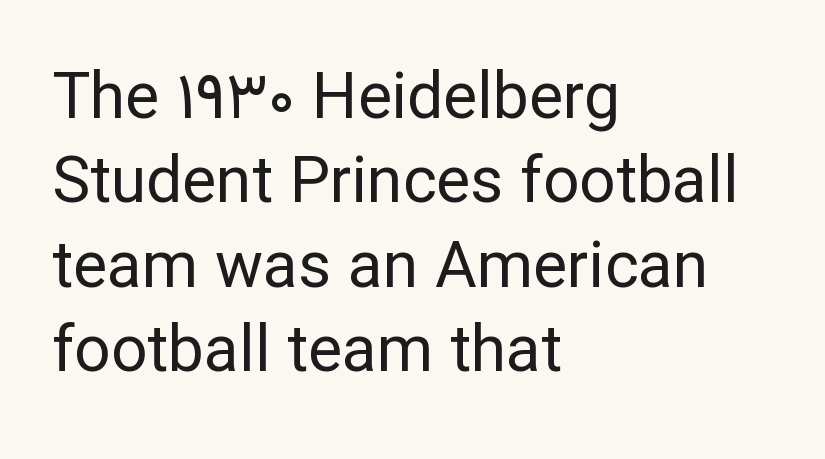
Q: Is the text bold? A: No.
Q: Is the text italic (slanted)? A: No, it is upright.
Q: Is the typeface a serif or a sans-serif typeface? A: Sans-serif.
Q: Is the text underlined? A: No.
Q: How is the paragraph aligned? A: Left-aligned.
Q: Is the spacing between letters normal or unusually wide? A: Normal.
Q: Is the spacing between lines tight, normal or loose? A: Normal.
Q: Width (condensed, normal, or wide)? A: Normal.
Q: Stroke contrast? A: Low.
Q: x-height? A: Medium.
Q: Monospaced? A: No.
